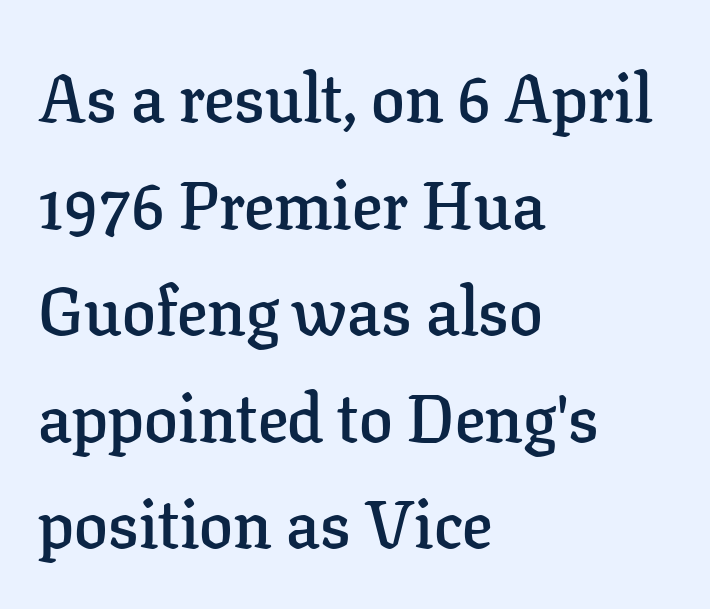
Q: Is the text bold? A: Semi-bold.
Q: Is the text italic (slanted)? A: No, it is upright.
Q: Is the typeface a serif or a sans-serif typeface? A: Serif.
Q: Is the text underlined? A: No.
Q: How is the paragraph aligned? A: Left-aligned.
Q: Is the spacing between letters normal or unusually wide? A: Normal.
Q: Is the spacing between lines tight, normal or loose? A: Normal.
Q: Width (condensed, normal, or wide)? A: Normal.
Q: Stroke contrast? A: Low.
Q: x-height? A: Medium.
Q: Monospaced? A: No.
